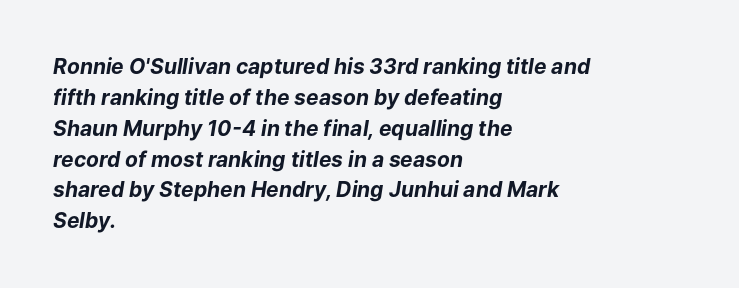
Q: Is the text bold? A: Yes.
Q: Is the text italic (slanted)? A: Yes, it leans right by about 9 degrees.
Q: Is the text underlined? A: No.
Q: How is the paragraph aligned? A: Left-aligned.
Q: Is the spacing between letters normal or unusually wide? A: Normal.
Q: Is the spacing between lines tight, normal or loose? A: Normal.
